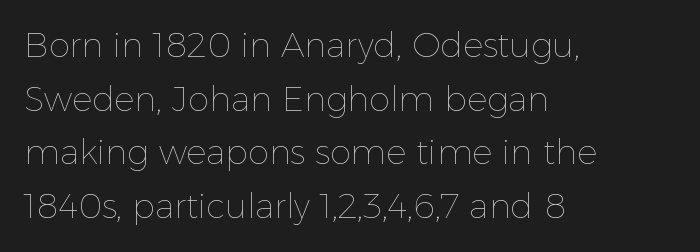
The image shows 34 px thin type, upright; set left-aligned, normal line spacing (1.58x), normal letter spacing, not underlined; a medium x-height.
